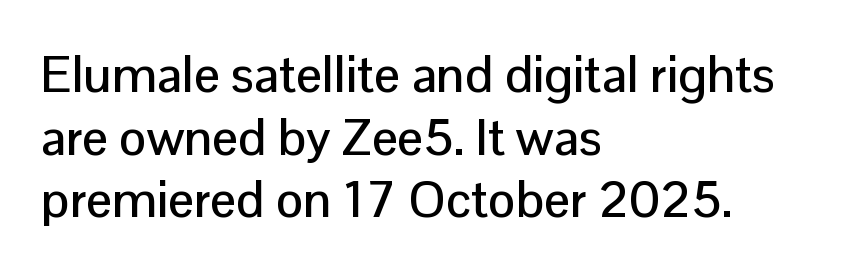
The passage shown is typed in a proportional face where columns would drift. Does the lettering tilt? It doesn't — this is upright. This sample is left-justified, so line endings fall wherever the words run out. No extra tracking has been applied to these lines. Only glyphs here, with clear space below each row. Serifs: no, the terminals of the letterforms are clean.
